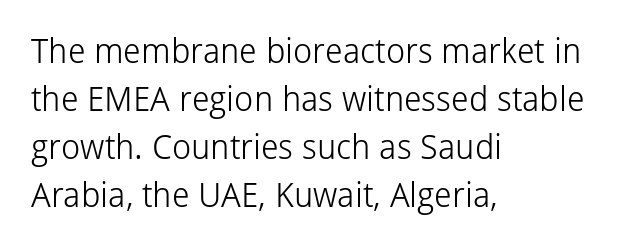
Q: Is the text bold? A: No.
Q: Is the text italic (slanted)? A: No, it is upright.
Q: Is the typeface a serif or a sans-serif typeface? A: Sans-serif.
Q: Is the text underlined? A: No.
Q: How is the paragraph aligned? A: Left-aligned.
Q: Is the spacing between letters normal or unusually wide? A: Normal.
Q: Is the spacing between lines tight, normal or loose? A: Normal.
Q: Width (condensed, normal, or wide)? A: Normal.
Q: Stroke contrast? A: Low.
Q: x-height? A: Medium.
Q: Monospaced? A: No.
